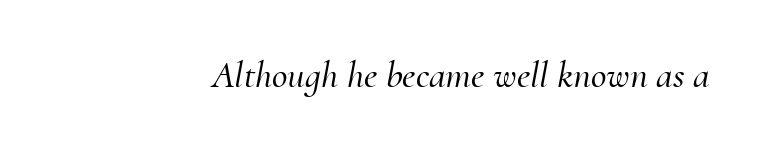
Slant detected: the letters are inclined. A typesetter would label this face a serif. Compared with typical body copy, the letter spacing here is the same. Underline: absent.
